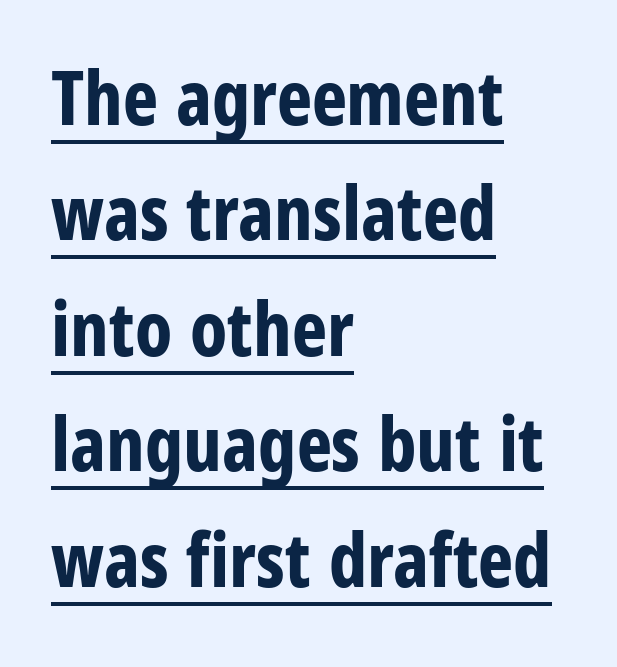
Varying glyph widths throughout — classic text-font behaviour. The line-height multiplier appears to be the usual default. Words appear dense and cohesive because spacing is normal. Style check: upright. The paragraph has a hard left edge and a soft right edge.
